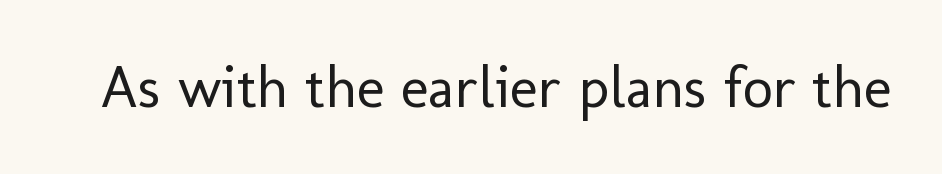
The image shows 59 px regular-weight sans-serif type, upright; set normal letter spacing, not underlined; low stroke contrast and a medium x-height.
